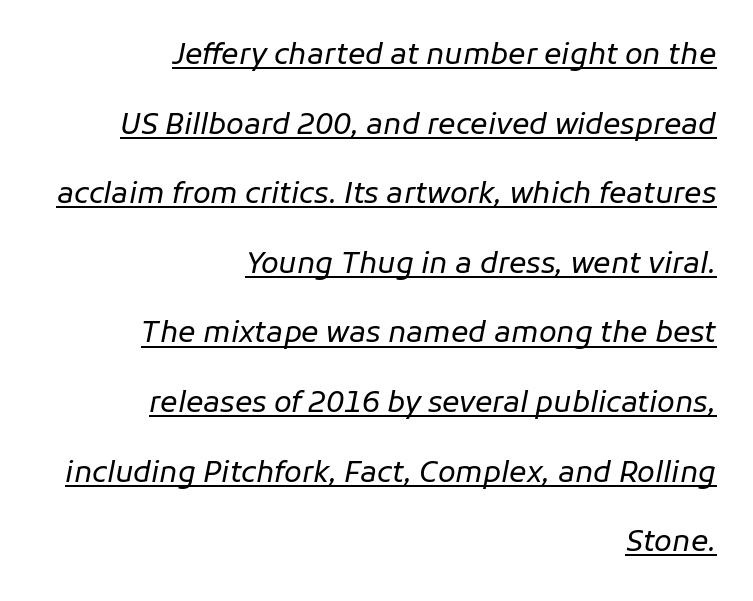
The image shows 29 px regular-weight type, italic (leaning right); set right-aligned, loose line spacing (2.4x), normal letter spacing, underlined; low stroke contrast and a medium x-height.
